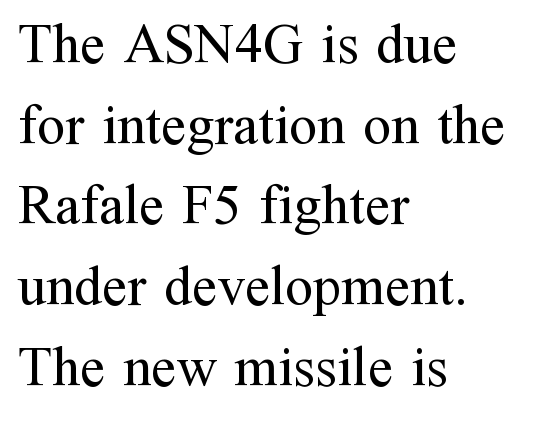
Unmarked baselines from the first word to the last. You can tell it's not italic because the verticals are truly vertical. The letters advance in unequal steps, a hallmark of proportional type. Does the leading feel generous? No, just average. This is not heavy type; no bold has been used.
